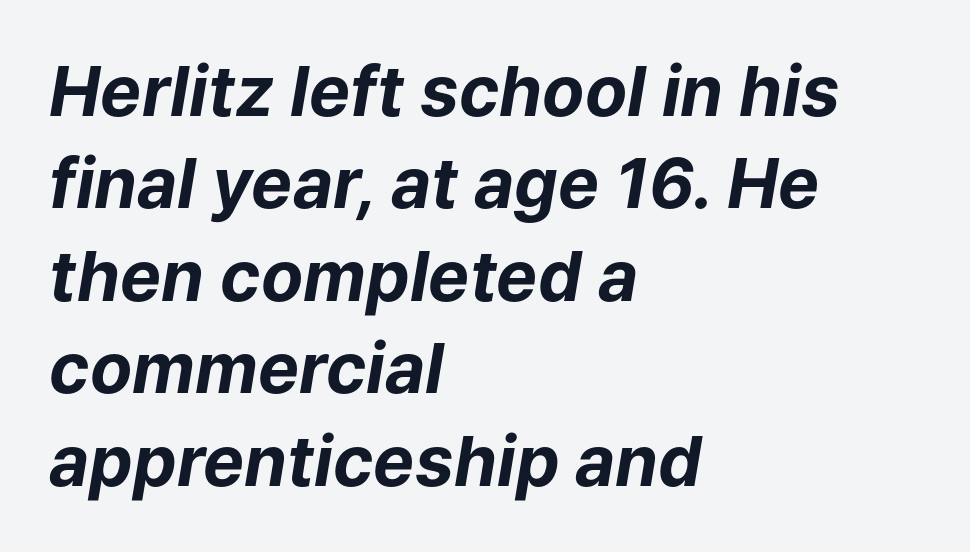
Q: Is the text bold? A: Yes.
Q: Is the text italic (slanted)? A: Yes, it leans right by about 9 degrees.
Q: Is the text underlined? A: No.
Q: How is the paragraph aligned? A: Left-aligned.
Q: Is the spacing between letters normal or unusually wide? A: Normal.
Q: Is the spacing between lines tight, normal or loose? A: Normal.
Q: Width (condensed, normal, or wide)? A: Normal.
Q: Stroke contrast? A: Low.
Q: x-height? A: Medium.
Q: Monospaced? A: No.
